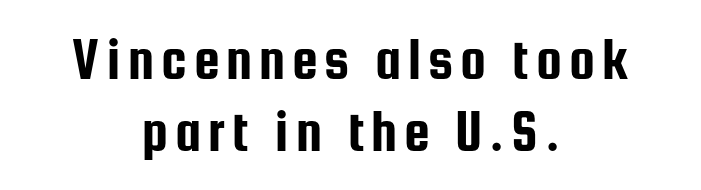
Q: Is the text italic (slanted)? A: No, it is upright.
Q: Is the typeface a serif or a sans-serif typeface? A: Sans-serif.
Q: Is the text underlined? A: No.
Q: How is the paragraph aligned? A: Centered.
Q: Width (condensed, normal, or wide)? A: Condensed.
Q: Stroke contrast? A: Low.
Q: x-height? A: Medium.
Q: Monospaced? A: No.
